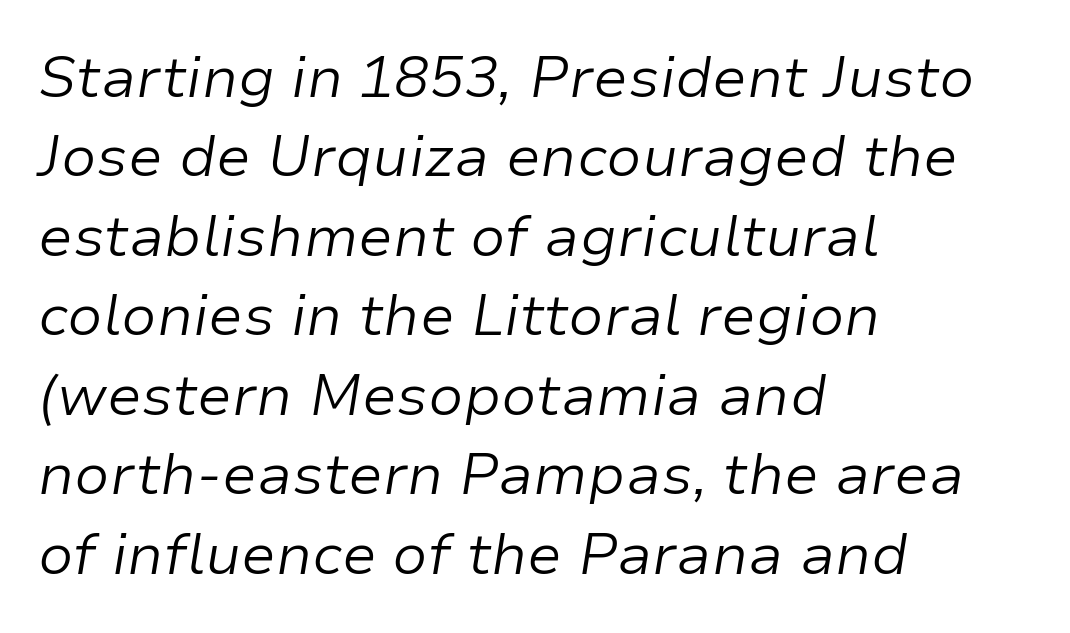
The image shows 58 px light type, italic (leaning right); set left-aligned, normal line spacing (1.37x), normal letter spacing, not underlined; low stroke contrast and a medium x-height.
